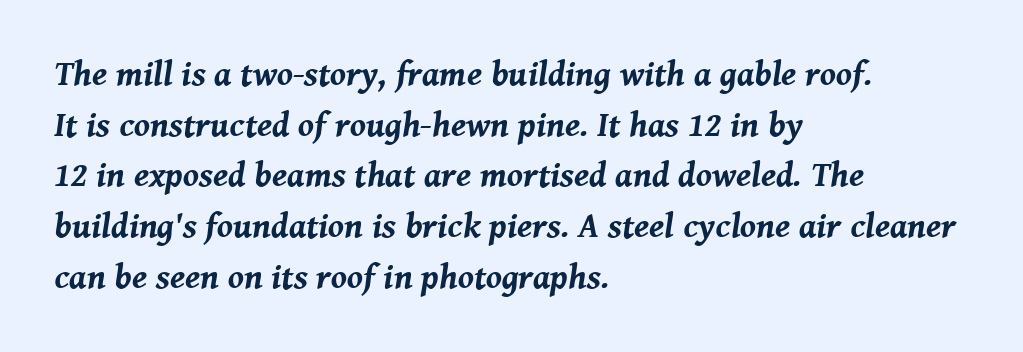
The image shows 35 px bold type, italic (leaning right); set left-aligned, normal line spacing (1.45x), normal letter spacing, not underlined; medium stroke contrast and a medium x-height.
